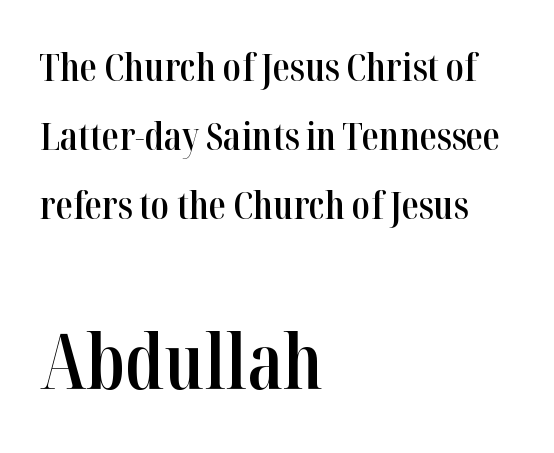
The image shows 76 px semibold, condensed serif type, upright; set left-aligned, line spacing 1.81x, normal letter spacing, not underlined; the second (bottom) block is 2.0x larger; high stroke contrast and a medium x-height.
